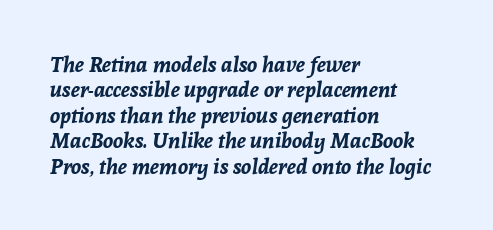
The image shows 21 px bold type, italic (leaning right); set left-aligned, line spacing 1.21x, normal letter spacing, not underlined.
